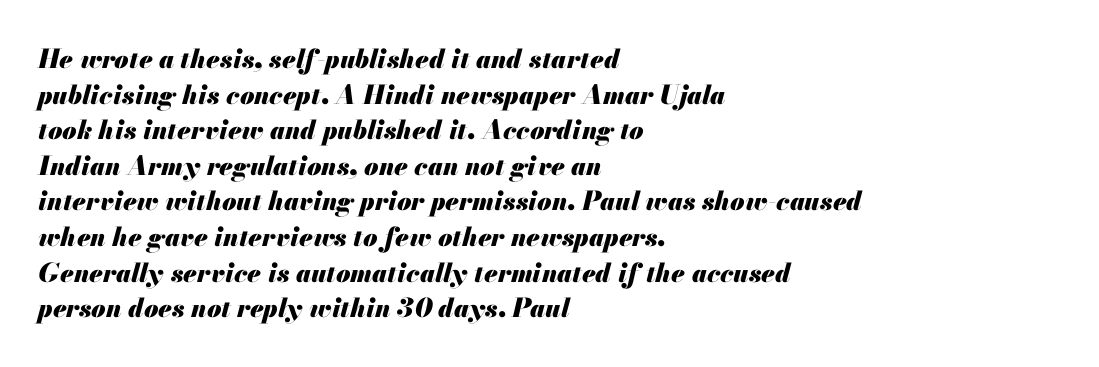
Italic? Definitely — the glyphs are oblique. The rendering keeps characters at their native spacing. Vertically, the passage feels balanced, rows spaced as you'd expect. Short and long lines alike share a common starting point at left. Pretty heavy lettering here — definitely bold. Descender tails drop into unmarked territory.
